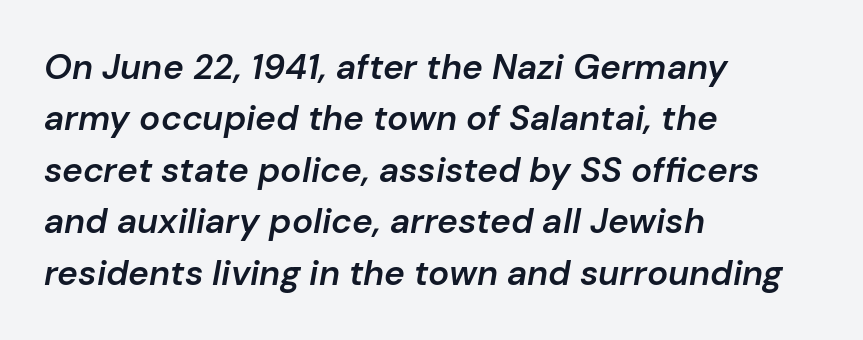
Q: Is the text bold? A: Semi-bold.
Q: Is the text italic (slanted)? A: Yes, it leans right by about 10 degrees.
Q: Is the text underlined? A: No.
Q: How is the paragraph aligned? A: Left-aligned.
Q: Is the spacing between letters normal or unusually wide? A: Normal.
Q: Is the spacing between lines tight, normal or loose? A: Normal.
Q: Width (condensed, normal, or wide)? A: Normal.
Q: Stroke contrast? A: Low.
Q: x-height? A: Medium.
Q: Monospaced? A: No.
